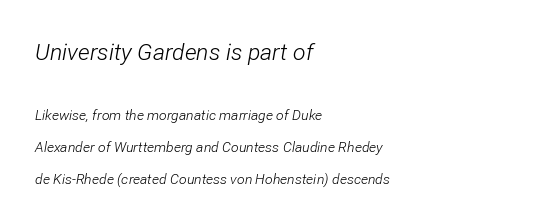
The image shows 23 px text type, italic (leaning right); set left-aligned, loose line spacing (2.26x), normal letter spacing, not underlined; the first (top) block is 1.64x larger.
